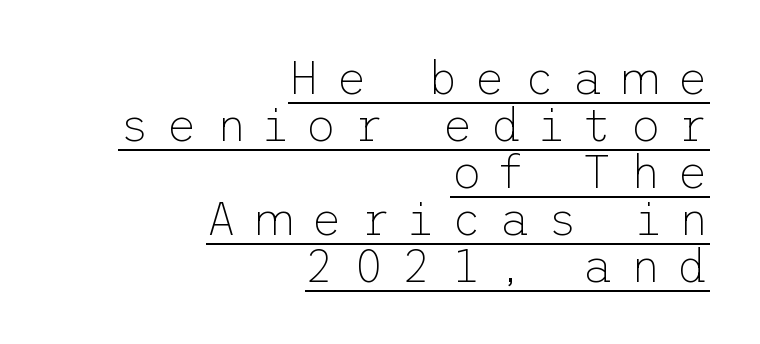
Q: Is the text bold? A: No.
Q: Is the text italic (slanted)? A: No, it is upright.
Q: Is the typeface a serif or a sans-serif typeface? A: Sans-serif.
Q: Is the text underlined? A: Yes.
Q: How is the paragraph aligned? A: Right-aligned.
Q: Is the spacing between letters normal or unusually wide? A: Unusually wide.
Q: Is the spacing between lines tight, normal or loose? A: Tight.
Q: Width (condensed, normal, or wide)? A: Normal.
Q: Stroke contrast? A: Low.
Q: x-height? A: Medium.
